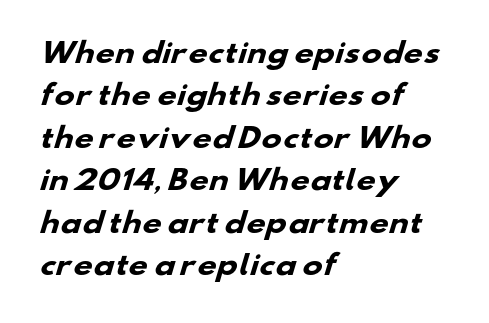
Q: Is the text bold? A: Yes.
Q: Is the text underlined? A: No.
Q: How is the paragraph aligned? A: Left-aligned.
Q: Is the spacing between letters normal or unusually wide? A: Normal.
Q: Is the spacing between lines tight, normal or loose? A: Normal.
